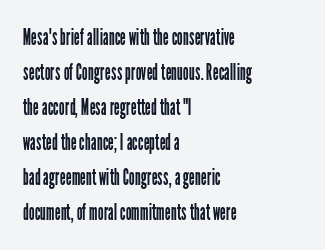
Weight: not bold — regular or lighter. The typesetter chose a ragged-right arrangement here. Each new line begins a customary step beneath the previous one. You could call the tracking neutral — neither tight nor loose. Only glyphs here, with clear space below each row. You can tell it's not italic because the verticals are truly vertical.
